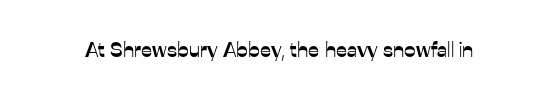
Q: Is the text italic (slanted)? A: No, it is upright.
Q: Is the text underlined? A: No.
Q: Is the spacing between letters normal or unusually wide? A: Normal.
